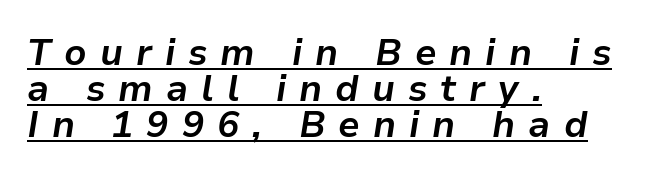
Q: Is the text bold? A: Yes.
Q: Is the text italic (slanted)? A: Yes, it leans right by about 9 degrees.
Q: Is the text underlined? A: Yes.
Q: How is the paragraph aligned? A: Left-aligned.
Q: Is the spacing between letters normal or unusually wide? A: Unusually wide.
Q: Is the spacing between lines tight, normal or loose? A: Tight.
Q: Width (condensed, normal, or wide)? A: Normal.
Q: Stroke contrast? A: Low.
Q: x-height? A: Medium.
Q: Monospaced? A: No.
